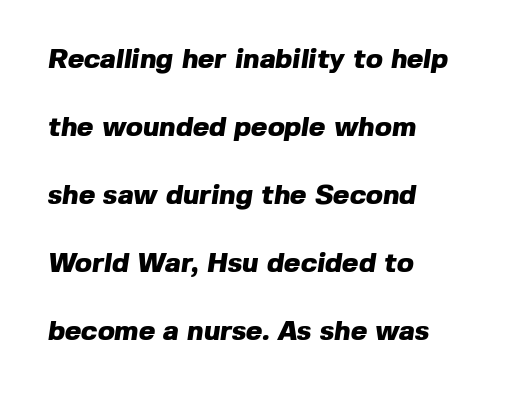
Q: Is the text bold? A: Yes.
Q: Is the typeface a serif or a sans-serif typeface? A: Sans-serif.
Q: Is the text underlined? A: No.
Q: How is the paragraph aligned? A: Left-aligned.
Q: Is the spacing between letters normal or unusually wide? A: Normal.
Q: Is the spacing between lines tight, normal or loose? A: Loose.
Q: Width (condensed, normal, or wide)? A: Normal.
Q: x-height? A: Medium.
Q: Monospaced? A: No.
